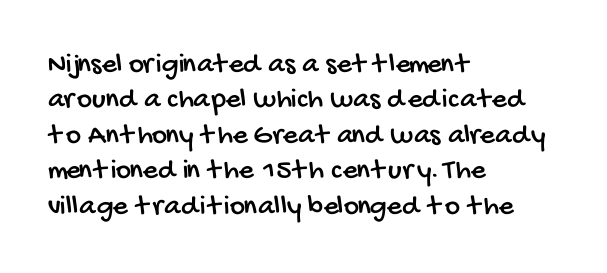
{"serif": "no", "width": "condensed", "stroke_contrast": "low", "x_height": "large", "monospaced": "no", "underline": "no", "align": "left", "line_spacing_ratio": 1.22, "letter_spacing": "normal", "letter_spacing_em": 0.0, "glyph_px": 29}
